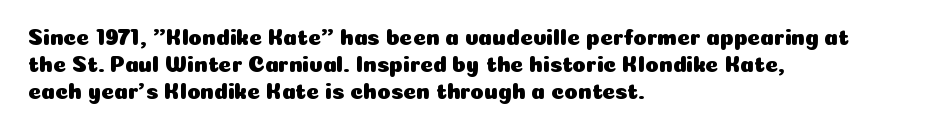
The horizontal fit of the characters is conventional and even. The typesetter chose a ragged-right arrangement here. Upright lettering throughout. The specimen omits any rule beneath the text block's lines.
